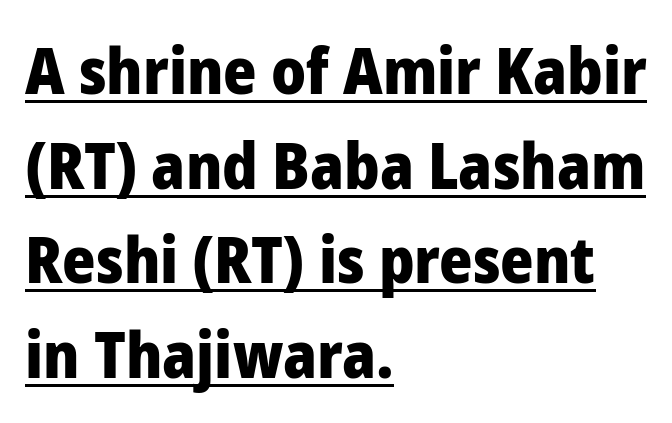
You could call the tracking neutral — neither tight nor loose. Examine the stroke ends and you'll find no serifs. Spacing verdict: proportional, widths tailored to each character. The ragged edge is on the right, which tells us the setting is flush left.
